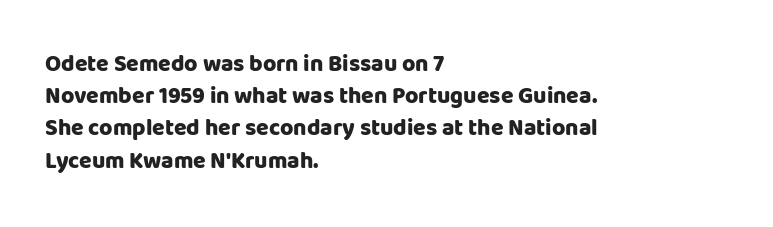
{"italic": "no", "bold": "yes", "underline": "no", "align": "left", "line_spacing": "normal", "line_spacing_ratio": 1.4, "letter_spacing": "normal", "letter_spacing_em": 0.0, "glyph_px": 23}
